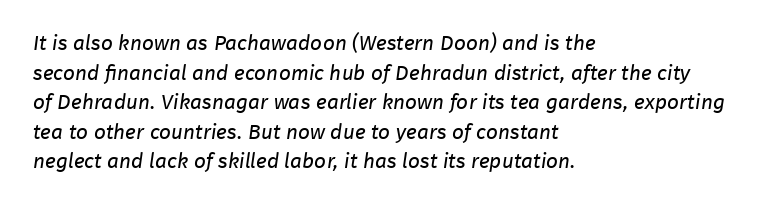
{"bold": "no", "underline": "no", "align": "left", "line_spacing": "normal", "line_spacing_ratio": 1.41, "letter_spacing": "normal", "letter_spacing_em": 0.0, "glyph_px": 21}
